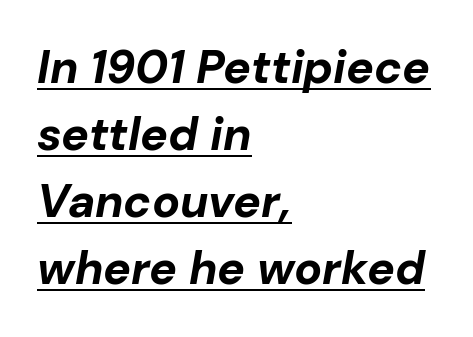
Q: Is the text bold? A: Yes.
Q: Is the text italic (slanted)? A: Yes, it leans right by about 10 degrees.
Q: Is the text underlined? A: Yes.
Q: How is the paragraph aligned? A: Left-aligned.
Q: Is the spacing between letters normal or unusually wide? A: Normal.
Q: Is the spacing between lines tight, normal or loose? A: Normal.
Q: Width (condensed, normal, or wide)? A: Normal.
Q: Stroke contrast? A: Low.
Q: x-height? A: Medium.
Q: Monospaced? A: No.
